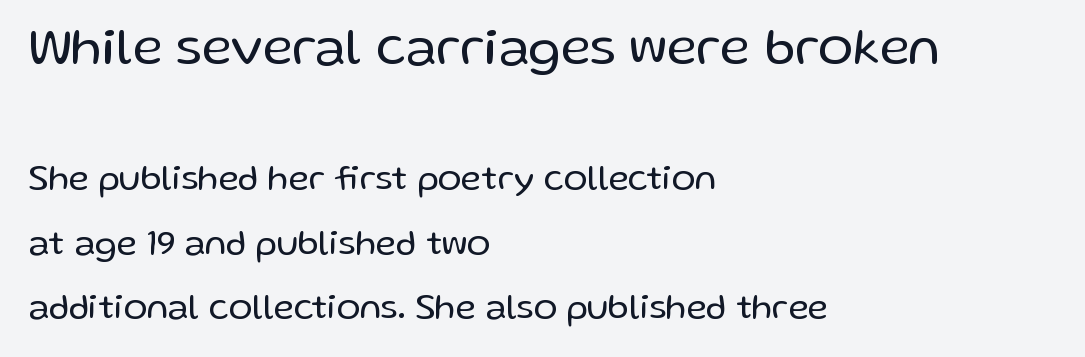
{"serif": "no", "italic": "no", "bold": "no", "weight": "regular", "width": "normal", "stroke_contrast": "low", "x_height": "medium", "monospaced": "no", "underline": "no", "align": "left", "line_spacing_ratio": 1.84, "letter_spacing": "normal", "letter_spacing_em": 0.0, "larger_block": "first", "size_ratio": 1.49, "glyph_px": 52}
